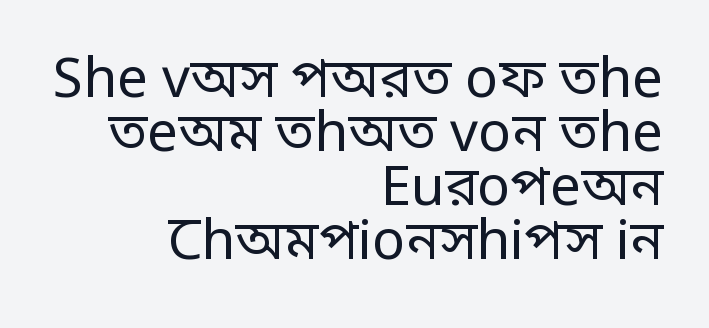
Q: Is the text bold? A: No.
Q: Is the text italic (slanted)? A: No, it is upright.
Q: Is the typeface a serif or a sans-serif typeface? A: Sans-serif.
Q: Is the text underlined? A: No.
Q: How is the paragraph aligned? A: Right-aligned.
Q: Is the spacing between letters normal or unusually wide? A: Normal.
Q: Is the spacing between lines tight, normal or loose? A: Tight.
Q: Width (condensed, normal, or wide)? A: Condensed.
Q: Stroke contrast? A: Low.
Q: Monospaced? A: No.
